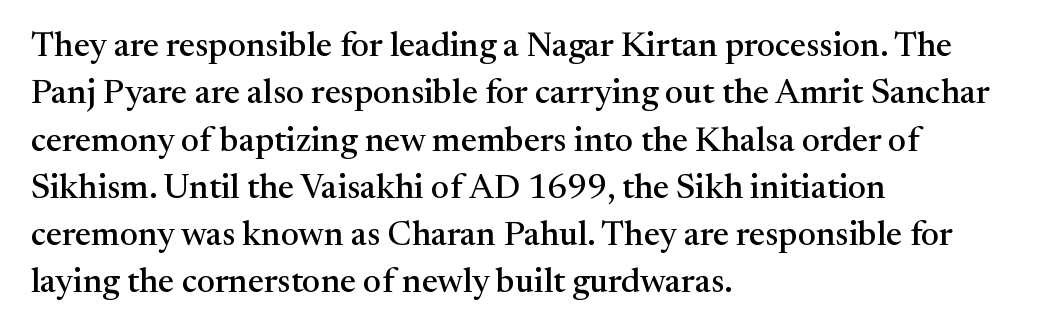
Notice how the passage keeps a crisp vertical edge on the left only. This is serif lettering, the kind often seen in printed books. The face used here is proportionally spaced, like ordinary book or web type. The letters stand straight up with perfectly vertical stems. Each word holds together tightly as a unit, with standard inter-letter gaps.
